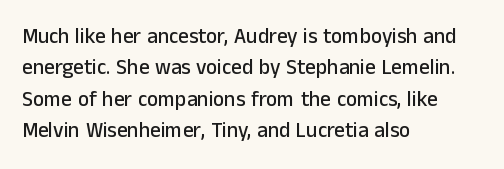
{"italic": "no", "underline": "no", "align": "left", "line_spacing": "normal", "line_spacing_ratio": 1.5, "letter_spacing": "normal", "letter_spacing_em": 0.0, "glyph_px": 21}
